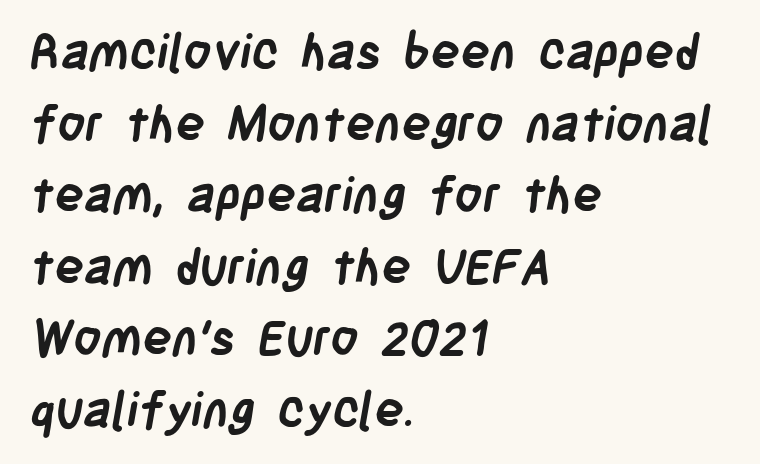
The image shows 49 px semibold, condensed sans-serif type; set left-aligned, normal line spacing (1.46x), normal letter spacing, not underlined; low stroke contrast and a large x-height.
